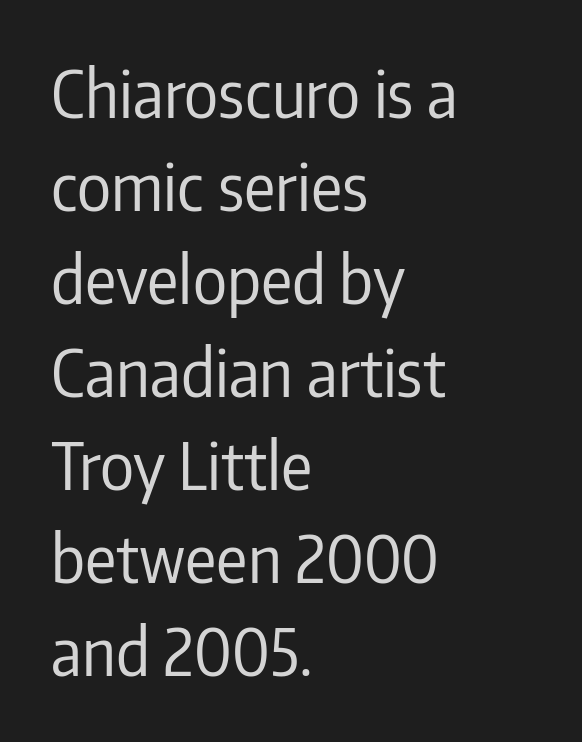
The image shows 65 px regular-weight, condensed sans-serif type, upright; set left-aligned, normal line spacing (1.43x), normal letter spacing, not underlined; low stroke contrast and a medium x-height.
